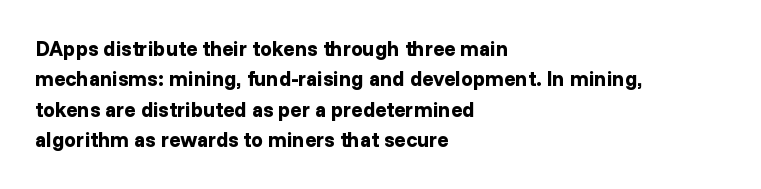
Q: Is the text bold? A: Yes.
Q: Is the text italic (slanted)? A: No, it is upright.
Q: Is the text underlined? A: No.
Q: How is the paragraph aligned? A: Left-aligned.
Q: Is the spacing between letters normal or unusually wide? A: Normal.
Q: Is the spacing between lines tight, normal or loose? A: Normal.
